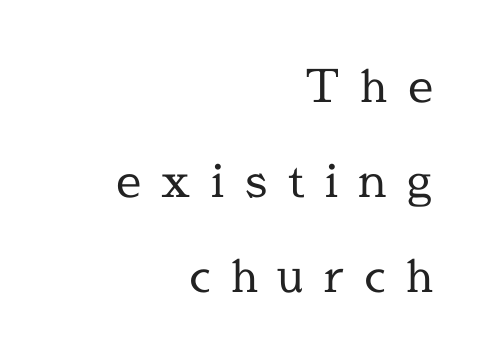
Q: Is the text bold? A: No.
Q: Is the text italic (slanted)? A: No, it is upright.
Q: Is the typeface a serif or a sans-serif typeface? A: Serif.
Q: Is the text underlined? A: No.
Q: How is the paragraph aligned? A: Right-aligned.
Q: Is the spacing between letters normal or unusually wide? A: Unusually wide.
Q: Is the spacing between lines tight, normal or loose? A: Loose.
Q: Width (condensed, normal, or wide)? A: Normal.
Q: x-height? A: Medium.
Q: Monospaced? A: No.
